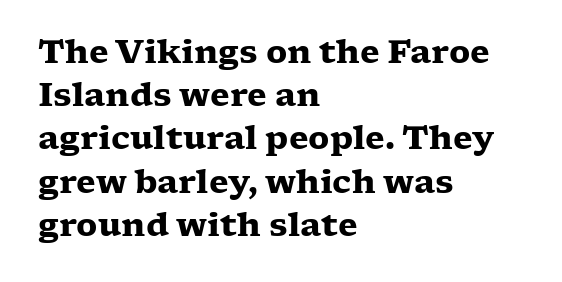
{"serif": "yes", "italic": "no", "bold": "yes", "weight": "heavy", "width": "wide", "stroke_contrast": "low", "x_height": "medium", "monospaced": "no", "underline": "no", "align": "left", "line_spacing": "normal", "line_spacing_ratio": 1.35, "letter_spacing": "normal", "letter_spacing_em": 0.0, "glyph_px": 32}
